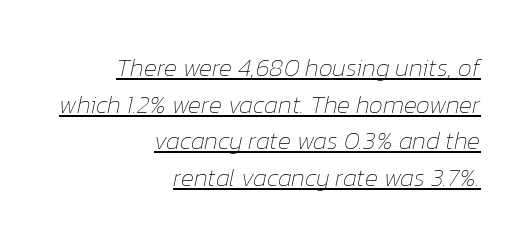
Q: Is the text bold? A: No.
Q: Is the text italic (slanted)? A: Yes, it leans right by about 12 degrees.
Q: Is the text underlined? A: Yes.
Q: How is the paragraph aligned? A: Right-aligned.
Q: Is the spacing between letters normal or unusually wide? A: Normal.
Q: Is the spacing between lines tight, normal or loose? A: Normal.
